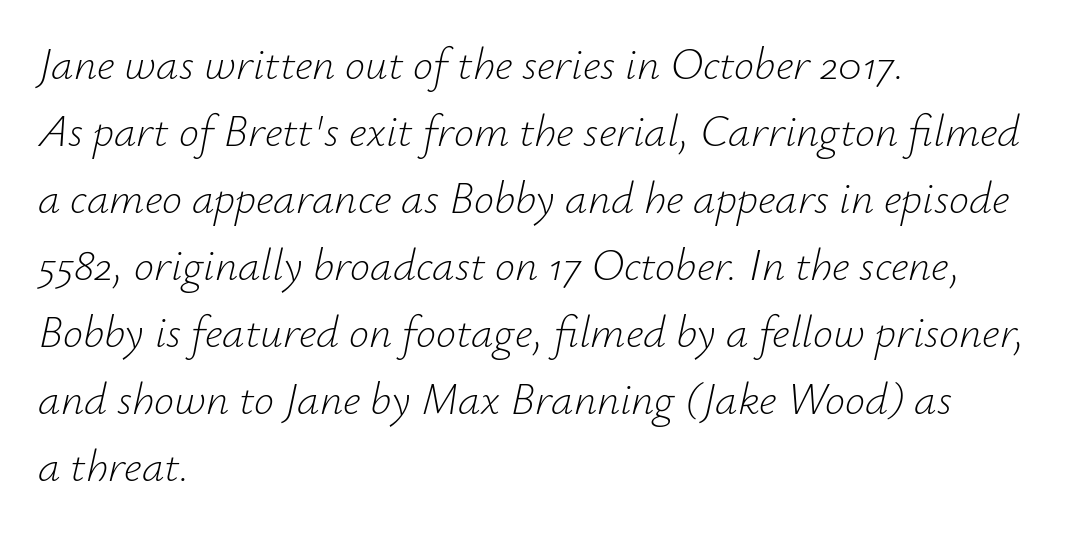
{"italic": "yes", "lean": "right", "slant_degrees": 12, "bold": "no", "weight": "light", "width": "normal", "stroke_contrast": "low", "x_height": "small", "monospaced": "no", "underline": "no", "align": "left", "line_spacing": "normal", "line_spacing_ratio": 1.49, "letter_spacing": "normal", "letter_spacing_em": 0.0, "glyph_px": 45}
